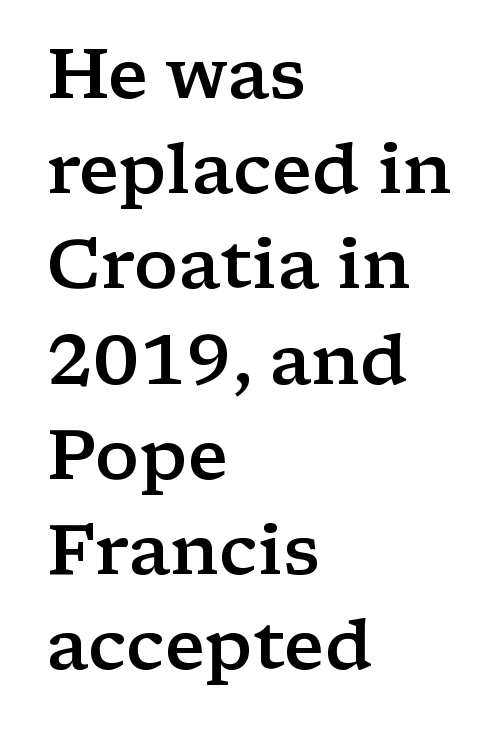
No extra tracking has been applied to these lines. Is the block centered? No — it sits flush against the left margin. Descender tails drop into unmarked territory. The passage shown is typed in a proportional face where columns would drift. Nope, not italic — everything's standing straight. I'd describe the lettering as semibold — firm but not a full bold.
